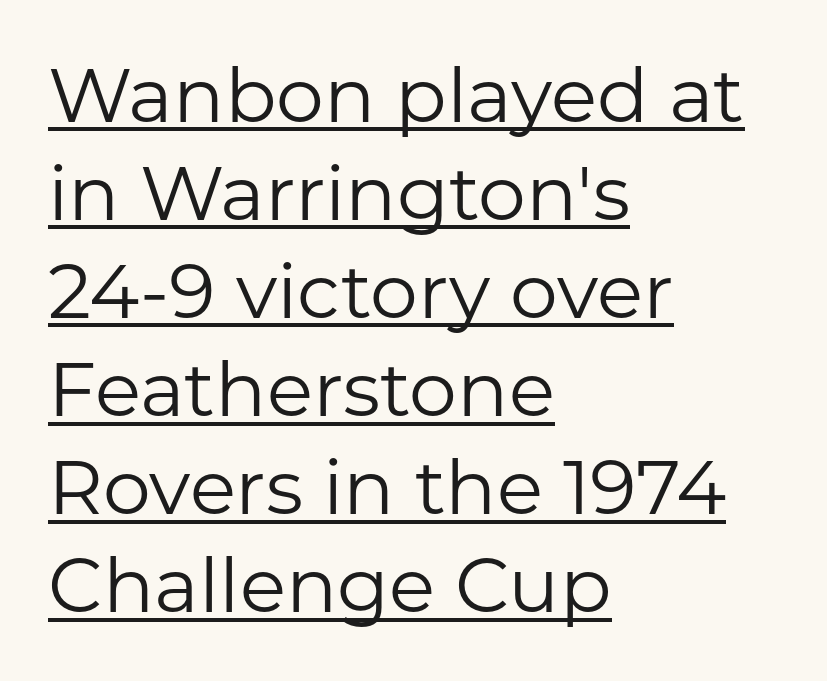
The image shows 76 px regular-weight sans-serif type, upright; set left-aligned, normal line spacing (1.29x), normal letter spacing, underlined; low stroke contrast and a medium x-height.
